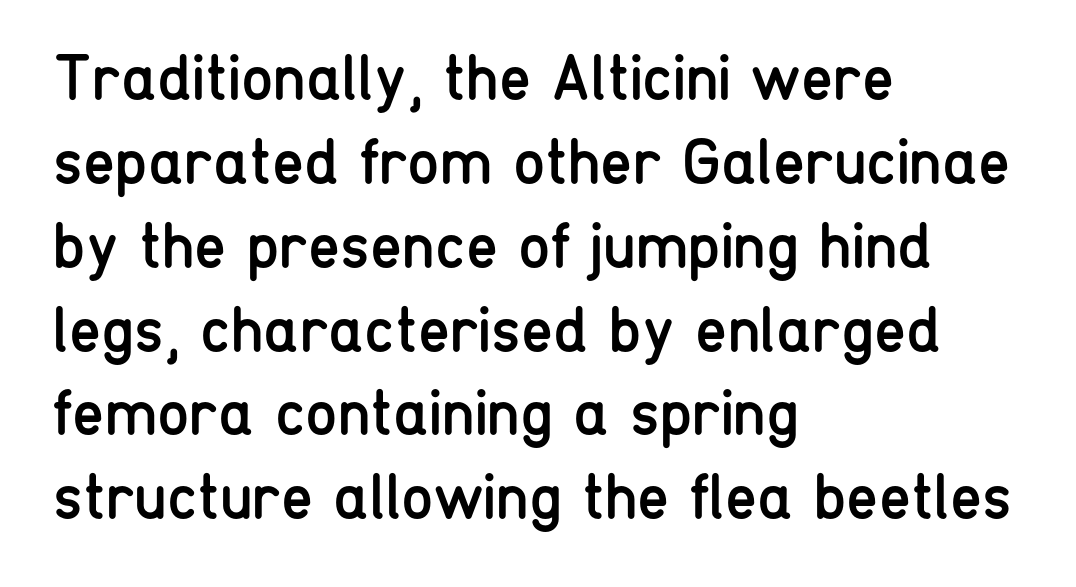
Q: Is the text bold? A: No.
Q: Is the text italic (slanted)? A: No, it is upright.
Q: Is the typeface a serif or a sans-serif typeface? A: Sans-serif.
Q: Is the text underlined? A: No.
Q: How is the paragraph aligned? A: Left-aligned.
Q: Is the spacing between letters normal or unusually wide? A: Normal.
Q: Is the spacing between lines tight, normal or loose? A: Normal.
Q: Width (condensed, normal, or wide)? A: Condensed.
Q: Stroke contrast? A: Low.
Q: x-height? A: Medium.
Q: Monospaced? A: No.
